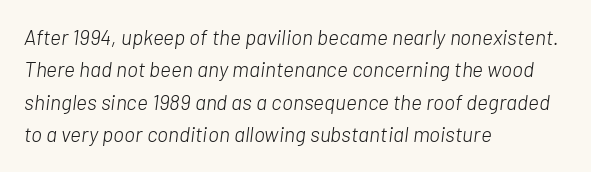
The image shows 21 px text type, italic (leaning right); set left-aligned, normal line spacing (1.54x), normal letter spacing, not underlined.
